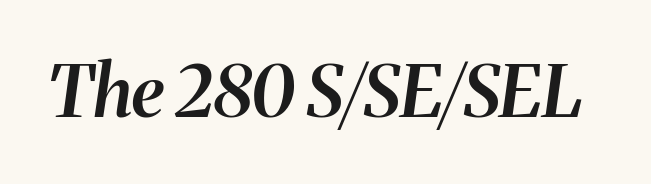
Between one letter and the next there's only the usual sliver of space. The strip under each line holds only bare page. This sample has the flowing, uneven cadence of proportional lettering. The face used here has a pronounced slope to its letters. Every letter is mildly thick-stroked: semibold rather than bold.
